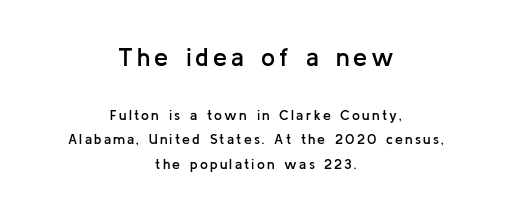
Q: Is the text bold? A: Semi-bold.
Q: Is the text italic (slanted)? A: No, it is upright.
Q: Is the text underlined? A: No.
Q: How is the paragraph aligned? A: Centered.
Q: Which block of text is set in a larger size, the first (top) or the second (bottom)? A: The first (top) one.
